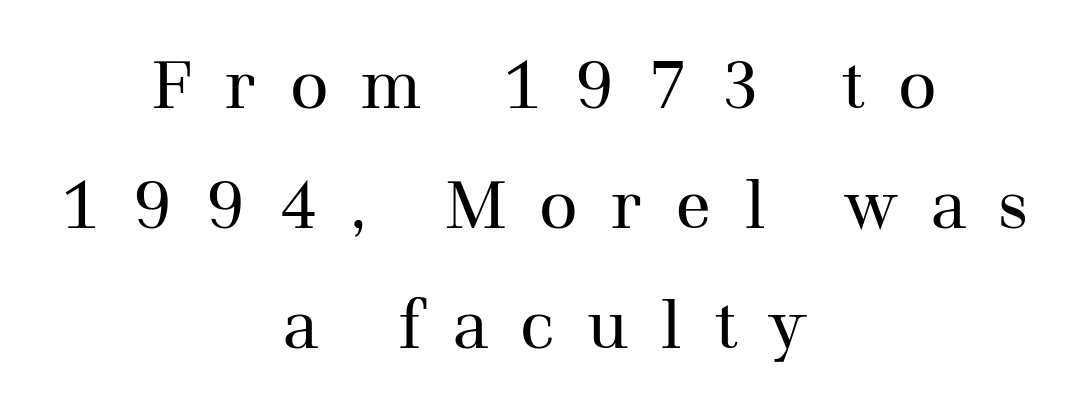
This sample has the flowing, uneven cadence of proportional lettering. Someone cranked the tracking dial way up on this one. This is not heavy type; no bold has been used. The lines in this sample share a center point and differ in where they start and stop. Words float on clear page, feet unadorned.
